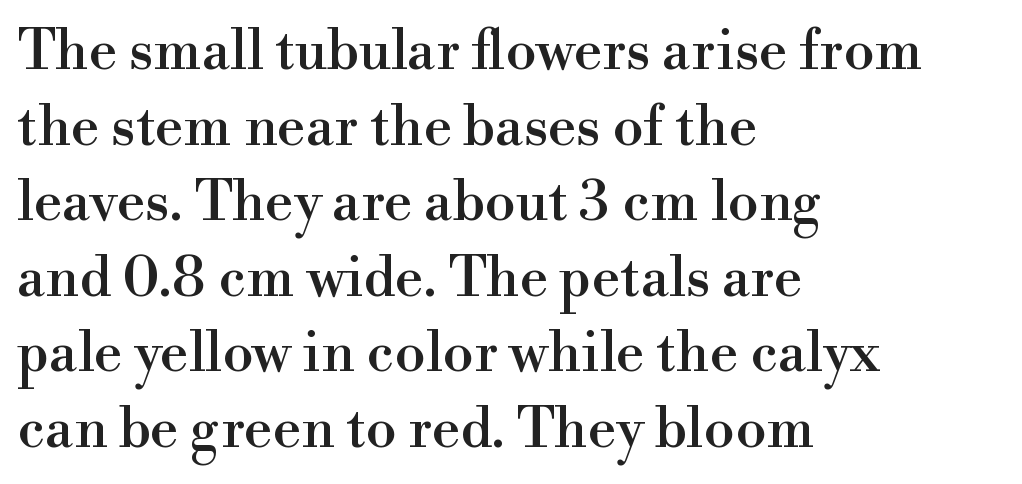
The image shows 56 px serif type, upright; set left-aligned, normal line spacing (1.35x), normal letter spacing, not underlined; a small x-height.
